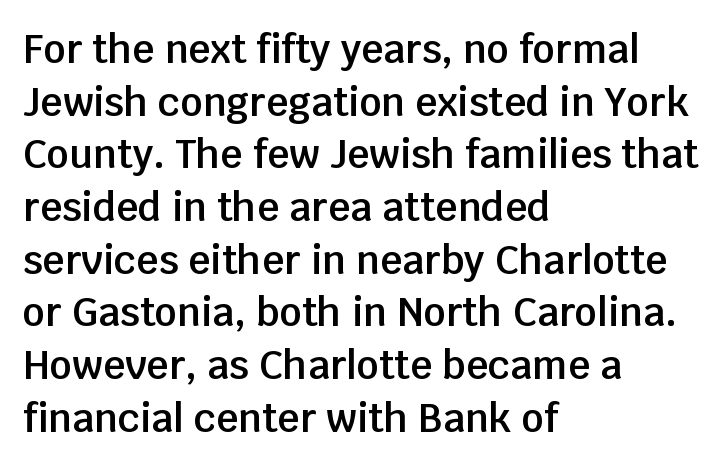
The specimen reads as upright at a glance. Type without underlining. Examine the stroke ends and you'll find no serifs. Evenly set lines give the paragraph a standard silhouette. These lines carry some extra weight — a demibold, not a full bold. Short and long lines alike share a common starting point at left.
